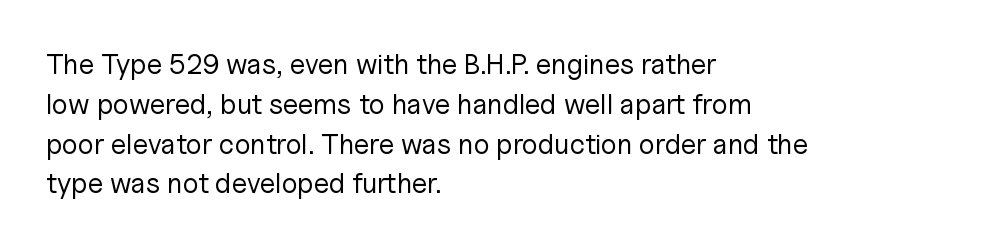
Q: Is the text bold? A: No.
Q: Is the text italic (slanted)? A: No, it is upright.
Q: Is the typeface a serif or a sans-serif typeface? A: Sans-serif.
Q: Is the text underlined? A: No.
Q: How is the paragraph aligned? A: Left-aligned.
Q: Is the spacing between letters normal or unusually wide? A: Normal.
Q: Is the spacing between lines tight, normal or loose? A: Normal.
Q: Width (condensed, normal, or wide)? A: Normal.
Q: Stroke contrast? A: Low.
Q: x-height? A: Medium.
Q: Monospaced? A: No.
